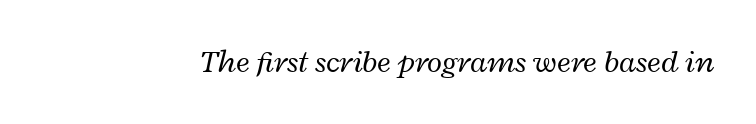
{"italic": "yes", "lean": "right", "slant_degrees": 12, "bold": "no", "weight": "regular", "width": "wide", "stroke_contrast": "low", "x_height": "medium", "monospaced": "no", "underline": "no", "letter_spacing": "normal", "letter_spacing_em": 0.0, "glyph_px": 31}
